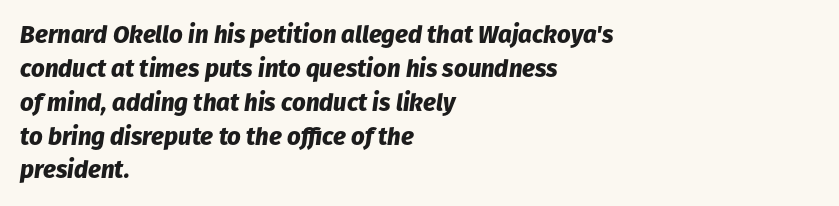
Q: Is the text bold? A: Yes.
Q: Is the text italic (slanted)? A: Yes, it leans right by about 8 degrees.
Q: Is the text underlined? A: No.
Q: How is the paragraph aligned? A: Left-aligned.
Q: Is the spacing between letters normal or unusually wide? A: Normal.
Q: Is the spacing between lines tight, normal or loose? A: Normal.
